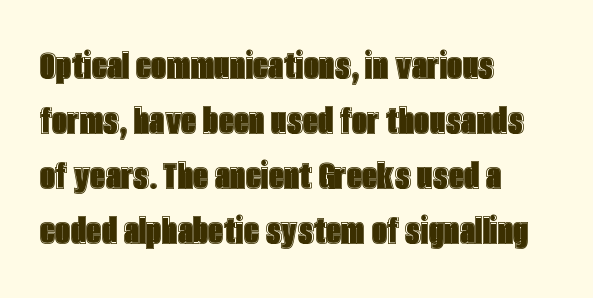
Q: Is the text italic (slanted)? A: No, it is upright.
Q: Is the text underlined? A: No.
Q: How is the paragraph aligned? A: Left-aligned.
Q: Is the spacing between letters normal or unusually wide? A: Normal.
Q: Is the spacing between lines tight, normal or loose? A: Normal.
Q: Width (condensed, normal, or wide)? A: Condensed.
Q: x-height? A: Large.
Q: Monospaced? A: No.
